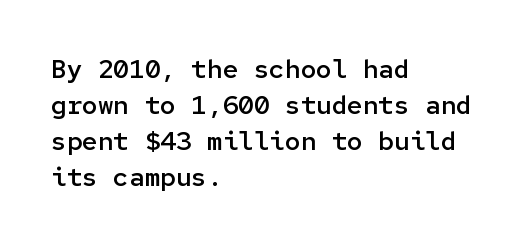
Q: Is the text bold? A: Semi-bold.
Q: Is the text italic (slanted)? A: No, it is upright.
Q: Is the text underlined? A: No.
Q: How is the paragraph aligned? A: Left-aligned.
Q: Is the spacing between letters normal or unusually wide? A: Normal.
Q: Is the spacing between lines tight, normal or loose? A: Normal.
